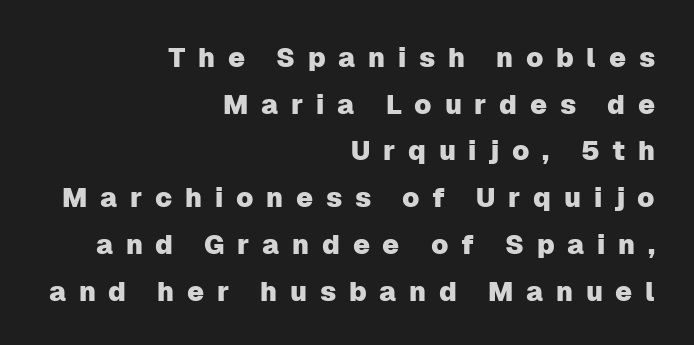
Q: Is the text italic (slanted)? A: No, it is upright.
Q: Is the text underlined? A: No.
Q: How is the paragraph aligned? A: Right-aligned.
Q: Is the spacing between letters normal or unusually wide? A: Unusually wide.
